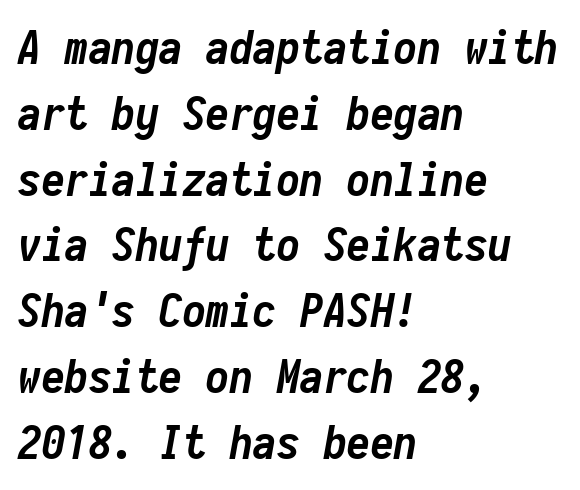
{"italic": "yes", "lean": "right", "slant_degrees": 10, "bold": "yes", "weight": "semibold", "width": "condensed", "stroke_contrast": "low", "x_height": "medium", "monospaced": "yes", "underline": "no", "align": "left", "line_spacing": "normal", "line_spacing_ratio": 1.4, "letter_spacing": "normal", "letter_spacing_em": 0.0, "glyph_px": 47}
